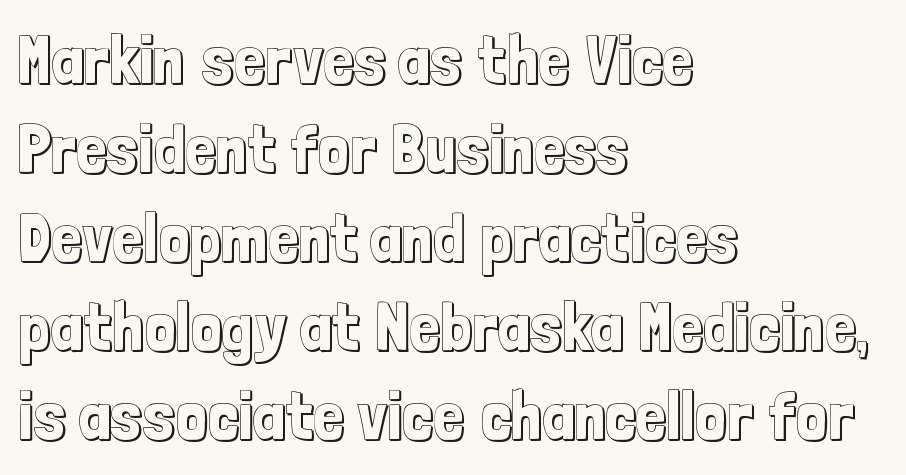
Q: Is the text italic (slanted)? A: No, it is upright.
Q: Is the text underlined? A: No.
Q: How is the paragraph aligned? A: Left-aligned.
Q: Is the spacing between letters normal or unusually wide? A: Normal.
Q: Is the spacing between lines tight, normal or loose? A: Normal.
Q: Width (condensed, normal, or wide)? A: Condensed.
Q: x-height? A: Medium.
Q: Monospaced? A: No.
